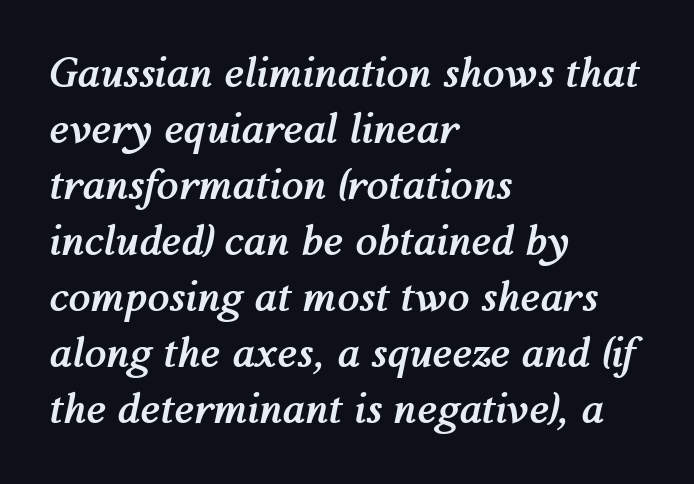
The image shows 40 px semibold type, italic (leaning right); set left-aligned, normal line spacing (1.4x), normal letter spacing, not underlined; medium stroke contrast and a medium x-height.
